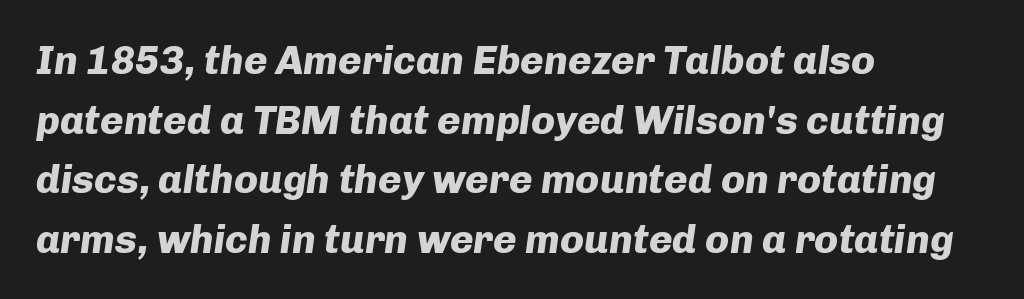
Q: Is the text bold? A: Yes.
Q: Is the text italic (slanted)? A: Yes, it leans right by about 8 degrees.
Q: Is the text underlined? A: No.
Q: How is the paragraph aligned? A: Left-aligned.
Q: Is the spacing between letters normal or unusually wide? A: Normal.
Q: Is the spacing between lines tight, normal or loose? A: Normal.
Q: Width (condensed, normal, or wide)? A: Normal.
Q: Stroke contrast? A: Low.
Q: x-height? A: Medium.
Q: Monospaced? A: No.
